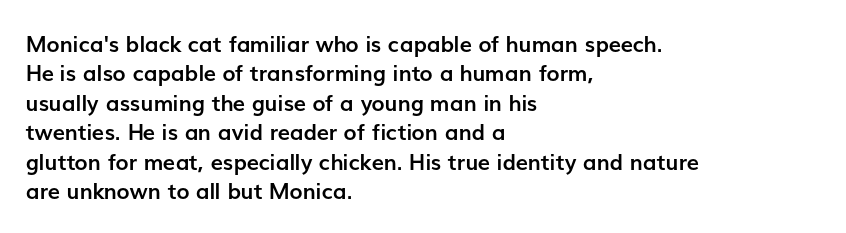
The vertical gap from one line to the next is medium. The rendering uses a bold face; every stroke is thick and dark. When letters stand straight like this, we call the style roman or upright. A typesetter would call this zero additional tracking.
